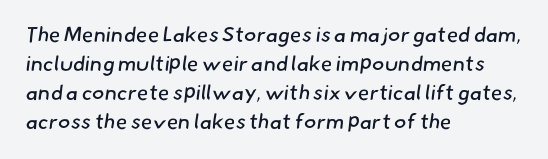
Q: Is the text bold? A: No.
Q: Is the text underlined? A: No.
Q: How is the paragraph aligned? A: Left-aligned.
Q: Is the spacing between letters normal or unusually wide? A: Normal.
Q: Is the spacing between lines tight, normal or loose? A: Normal.
